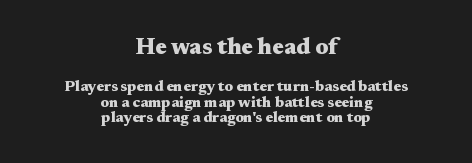
Q: Is the text bold? A: Yes.
Q: Is the text italic (slanted)? A: No, it is upright.
Q: Is the text underlined? A: No.
Q: How is the paragraph aligned? A: Centered.
Q: Is the spacing between letters normal or unusually wide? A: Normal.
Q: Is the spacing between lines tight, normal or loose? A: Tight.
Q: Which block of text is set in a larger size, the first (top) or the second (bottom)? A: The first (top) one.
